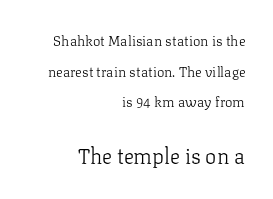
The space beneath each line is pristine and unruled. Upright lettering throughout. The type is set solid horizontally, with unmodified tracking. This sample trades compactness for vertical openness between lines. Summary of weight: not heavy and not bold.
